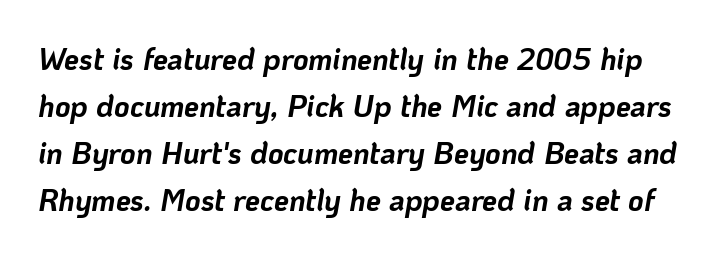
Q: Is the text bold? A: Yes.
Q: Is the text italic (slanted)? A: Yes, it leans right by about 10 degrees.
Q: Is the text underlined? A: No.
Q: Is the spacing between letters normal or unusually wide? A: Normal.
Q: Is the spacing between lines tight, normal or loose? A: Normal.
Q: Width (condensed, normal, or wide)? A: Normal.
Q: Stroke contrast? A: Low.
Q: x-height? A: Medium.
Q: Monospaced? A: No.
